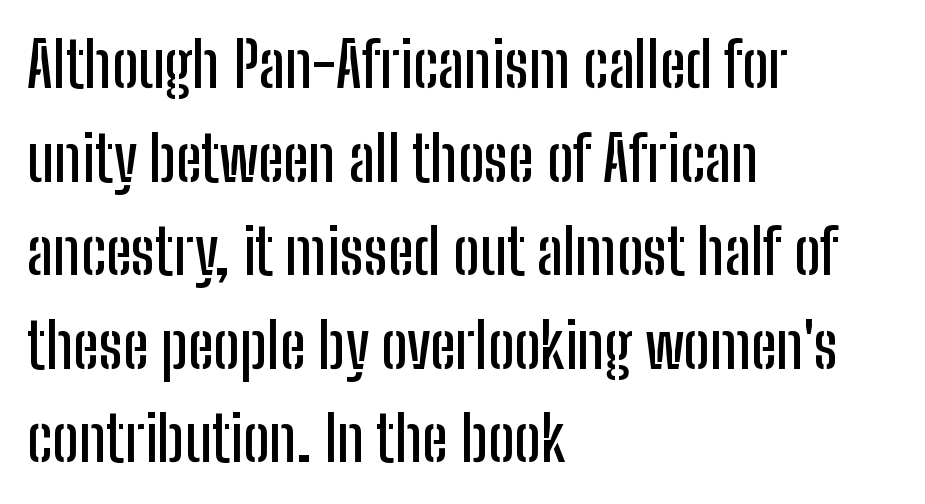
Q: Is the text italic (slanted)? A: No, it is upright.
Q: Is the typeface a serif or a sans-serif typeface? A: Sans-serif.
Q: Is the text underlined? A: No.
Q: How is the paragraph aligned? A: Left-aligned.
Q: Is the spacing between letters normal or unusually wide? A: Normal.
Q: Is the spacing between lines tight, normal or loose? A: Normal.
Q: Width (condensed, normal, or wide)? A: Condensed.
Q: Stroke contrast? A: Low.
Q: x-height? A: Medium.
Q: Monospaced? A: No.
